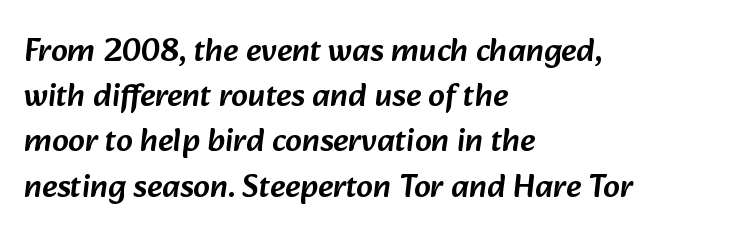
Q: Is the typeface a serif or a sans-serif typeface? A: Sans-serif.
Q: Is the text underlined? A: No.
Q: How is the paragraph aligned? A: Left-aligned.
Q: Is the spacing between letters normal or unusually wide? A: Normal.
Q: Is the spacing between lines tight, normal or loose? A: Normal.
Q: Width (condensed, normal, or wide)? A: Normal.
Q: Stroke contrast? A: Low.
Q: x-height? A: Medium.
Q: Monospaced? A: No.
